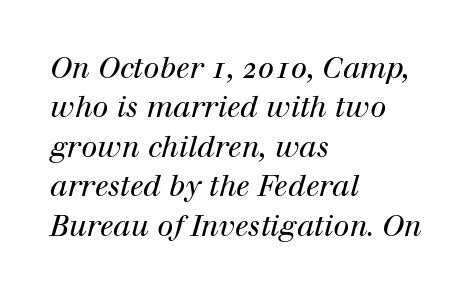
Q: Is the text bold? A: No.
Q: Is the text italic (slanted)? A: Yes, it leans right by about 12 degrees.
Q: Is the typeface a serif or a sans-serif typeface? A: Serif.
Q: Is the text underlined? A: No.
Q: How is the paragraph aligned? A: Left-aligned.
Q: Is the spacing between letters normal or unusually wide? A: Normal.
Q: Is the spacing between lines tight, normal or loose? A: Normal.
Q: Width (condensed, normal, or wide)? A: Normal.
Q: Stroke contrast? A: High.
Q: x-height? A: Medium.
Q: Monospaced? A: No.
